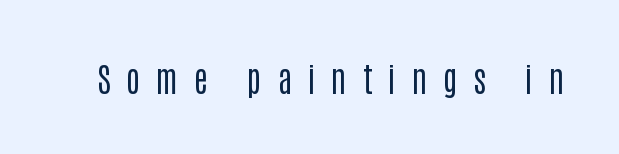
{"serif": "no", "italic": "no", "bold": "no", "weight": "regular", "width": "condensed", "stroke_contrast": "low", "x_height": "large", "monospaced": "no", "underline": "no", "letter_spacing": "wide", "letter_spacing_em": 0.48, "glyph_px": 33}
